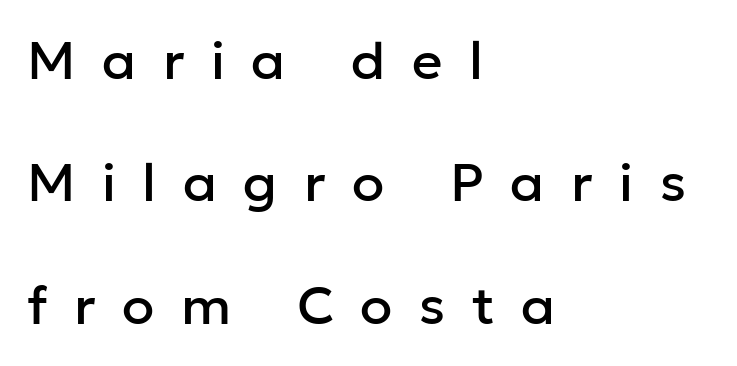
Varying glyph widths throughout — classic text-font behaviour. Nothing sits at the stroke ends, so this counts as sans-serif. Students, note that the glyphs here are deliberately spaced far apart. Upright lettering throughout. Airy leading. Plain, unruled lines of type.
